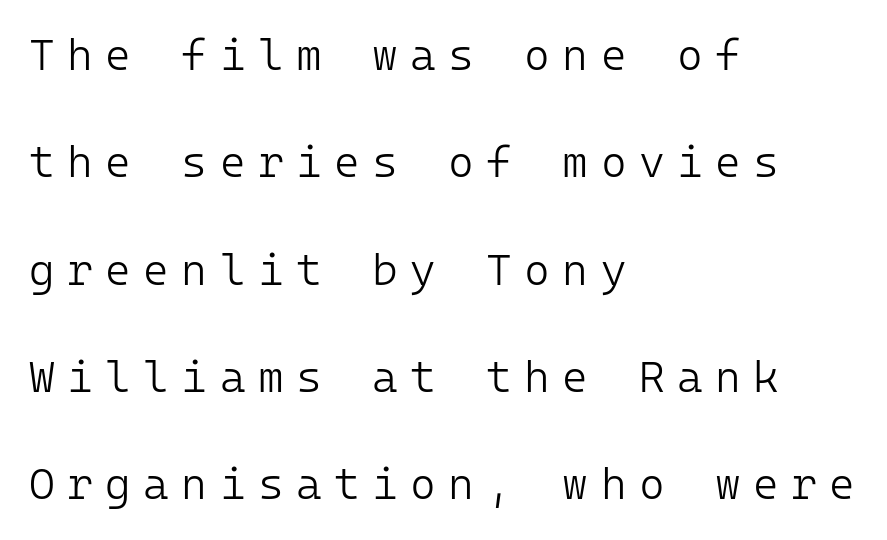
{"serif": "no", "italic": "no", "bold": "no", "weight": "light", "width": "normal", "stroke_contrast": "low", "x_height": "medium", "monospaced": "yes", "underline": "no", "align": "left", "line_spacing": "loose", "line_spacing_ratio": 2.44, "letter_spacing": "wide", "letter_spacing_em": 0.28, "glyph_px": 44}
